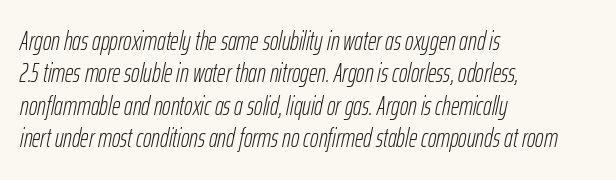
Tracking here is standard; glyphs follow each other at the usual distance. The passage shown is not bold in any degree. Interline gaps are of average width in this sample. It's the slanting kind of type. The lines in this sample share a left origin and differ only in where they stop. The foot of each line stays bare and open.
